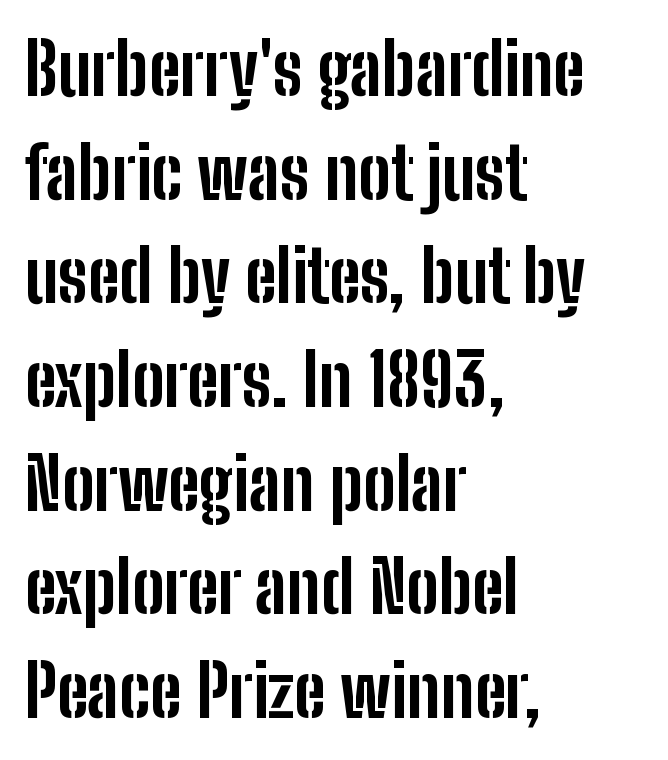
{"serif": "no", "italic": "no", "bold": "yes", "weight": "bold", "width": "condensed", "stroke_contrast": "low", "x_height": "medium", "monospaced": "no", "underline": "no", "align": "left", "line_spacing": "normal", "line_spacing_ratio": 1.44, "letter_spacing": "normal", "letter_spacing_em": 0.0, "glyph_px": 72}
